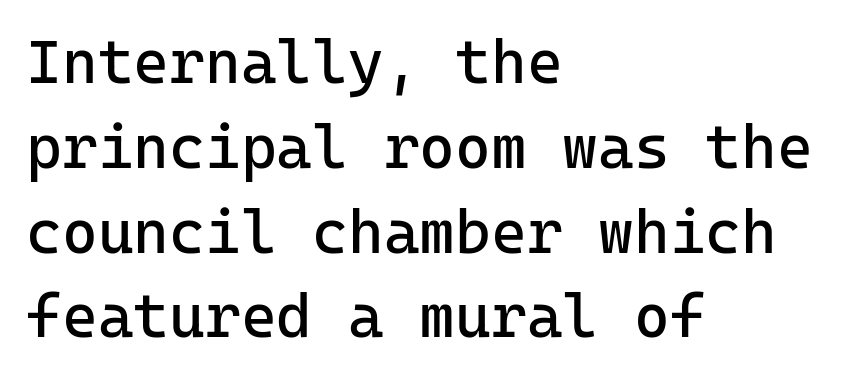
The image shows 61 px regular-weight sans-serif type, upright, monospaced; set left-aligned, normal line spacing (1.39x), normal letter spacing, not underlined; low stroke contrast and a medium x-height.
